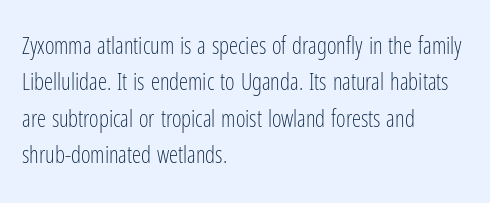
Compared with typical paragraphs, the rows here are spaced about the same. The letterforms sit at book weight or below. Ascenders rise straight up at ninety degrees. The lines are quadded left. Check the space under the baseline: it is left empty. Tracking value appears to be zero — textbook default spacing.
